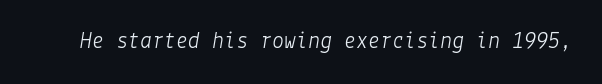
{"italic": "yes", "lean": "right", "slant_degrees": 9, "bold": "no", "underline": "no", "letter_spacing": "normal", "letter_spacing_em": 0.0, "glyph_px": 24}
